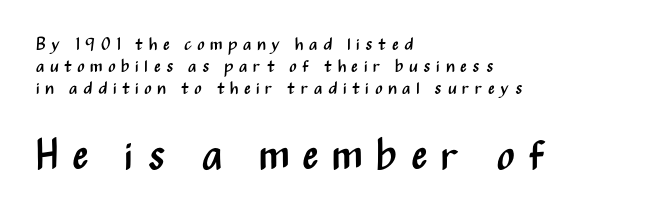
{"serif": "no", "italic": "no", "bold": "no", "weight": "regular", "width": "condensed", "stroke_contrast": "medium", "x_height": "medium", "monospaced": "no", "underline": "no", "align": "left", "line_spacing": "normal", "line_spacing_ratio": 1.28, "letter_spacing": "wide", "letter_spacing_em": 0.32, "larger_block": "second", "size_ratio": 2.47, "glyph_px": 42}
